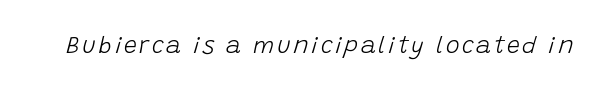
{"italic": "yes", "lean": "right", "slant_degrees": 15, "bold": "no", "underline": "no", "glyph_px": 23}
